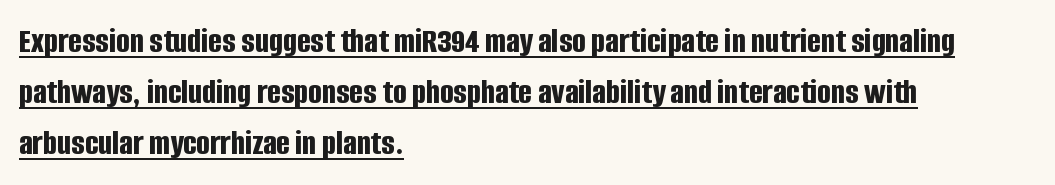
{"serif": "no", "italic": "no", "bold": "yes", "weight": "bold", "width": "condensed", "stroke_contrast": "low", "x_height": "large", "monospaced": "no", "underline": "yes", "align": "left", "line_spacing": "normal", "line_spacing_ratio": 1.42, "letter_spacing": "normal", "letter_spacing_em": 0.0, "glyph_px": 36}
